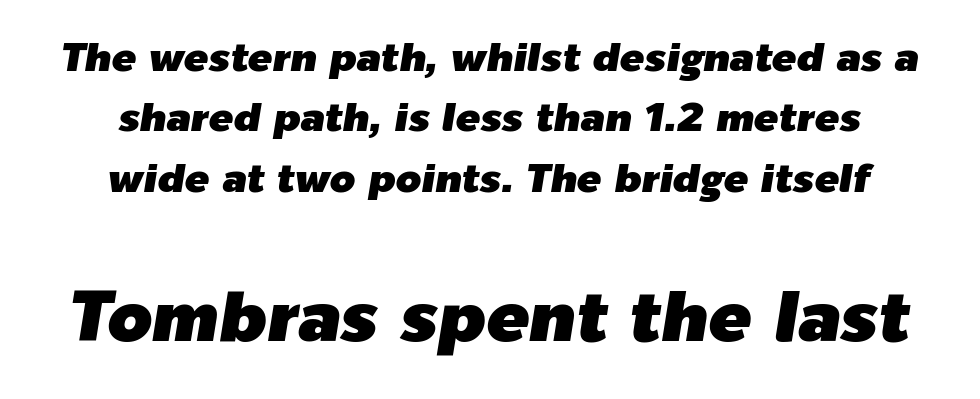
The image shows 72 px text type, italic (leaning right); set centered, normal line spacing (1.47x), normal letter spacing, not underlined; the second (bottom) block is 1.76x larger; low stroke contrast and a medium x-height.
